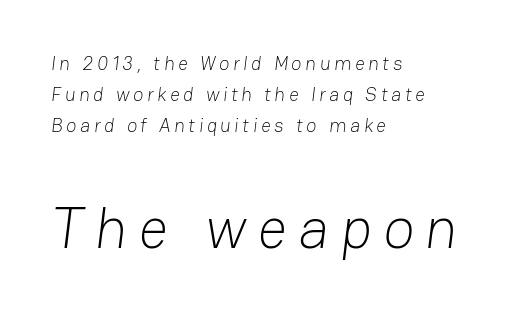
Typographically, this falls in the sans-serif category. Quick note: interline space is typical. Weight: regular or lighter. Type size steps up from the first block to the second. Lines of text with bare space underneath. Typeset ragged right — the left edge is the straight one.
